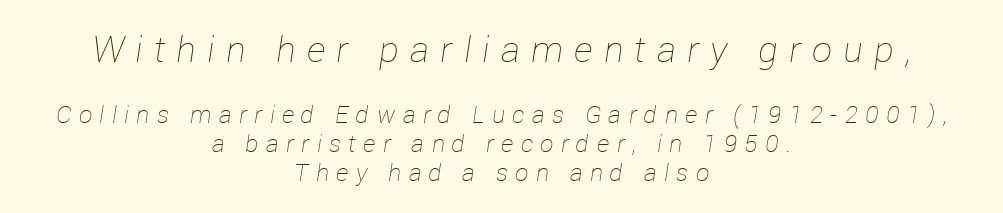
Q: Is the text bold? A: No.
Q: Is the text italic (slanted)? A: Yes, it leans right by about 12 degrees.
Q: Is the text underlined? A: No.
Q: How is the paragraph aligned? A: Centered.
Q: Is the spacing between letters normal or unusually wide? A: Unusually wide.
Q: Which block of text is set in a larger size, the first (top) or the second (bottom)? A: The first (top) one.
Q: Width (condensed, normal, or wide)? A: Normal.
Q: Stroke contrast? A: Low.
Q: x-height? A: Medium.
Q: Monospaced? A: No.
